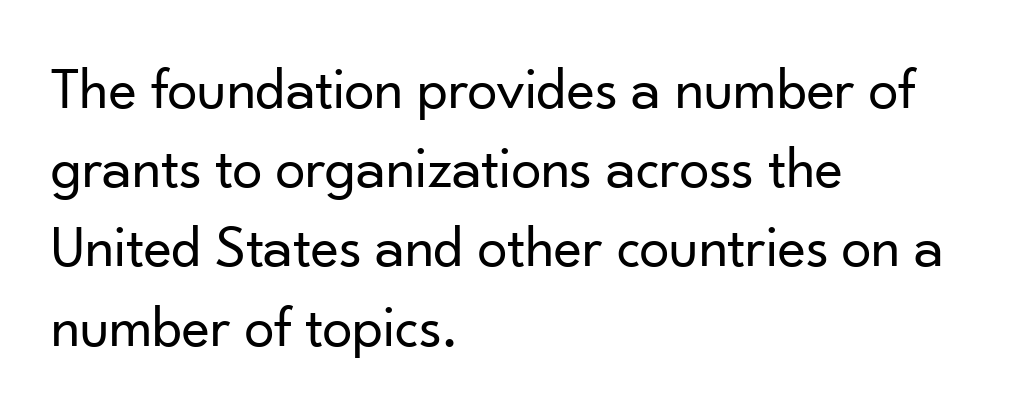
Q: Is the text bold? A: No.
Q: Is the text italic (slanted)? A: No, it is upright.
Q: Is the typeface a serif or a sans-serif typeface? A: Sans-serif.
Q: Is the text underlined? A: No.
Q: How is the paragraph aligned? A: Left-aligned.
Q: Is the spacing between letters normal or unusually wide? A: Normal.
Q: Is the spacing between lines tight, normal or loose? A: Normal.
Q: Width (condensed, normal, or wide)? A: Normal.
Q: Stroke contrast? A: Low.
Q: x-height? A: Small.
Q: Monospaced? A: No.
